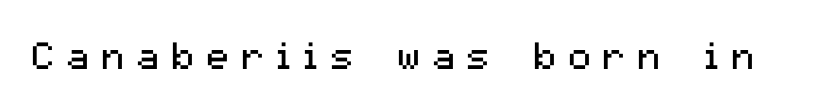
The image shows 38 px regular-weight sans-serif type, upright; set unusually wide letter spacing (+0.32 em), not underlined; medium stroke contrast and a medium x-height.
